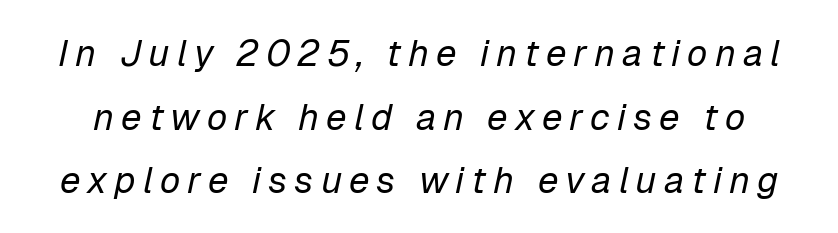
Q: Is the text bold? A: No.
Q: Is the text italic (slanted)? A: Yes, it leans right by about 12 degrees.
Q: Is the text underlined? A: No.
Q: Width (condensed, normal, or wide)? A: Normal.
Q: Stroke contrast? A: Low.
Q: x-height? A: Medium.
Q: Monospaced? A: No.
